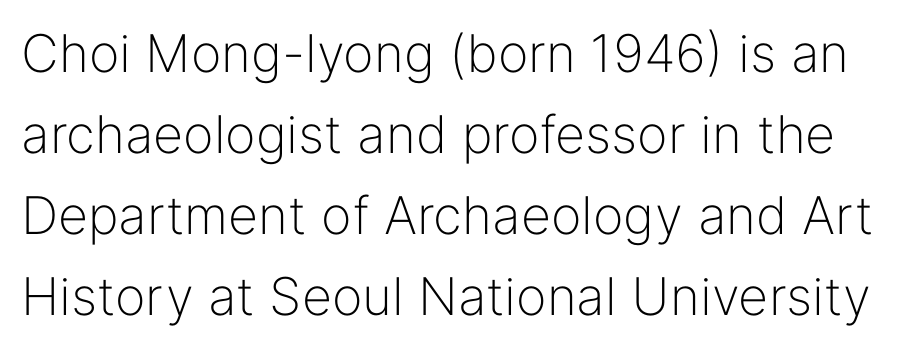
Q: Is the text bold? A: No.
Q: Is the text italic (slanted)? A: No, it is upright.
Q: Is the typeface a serif or a sans-serif typeface? A: Sans-serif.
Q: Is the text underlined? A: No.
Q: Is the spacing between letters normal or unusually wide? A: Normal.
Q: Is the spacing between lines tight, normal or loose? A: Normal.
Q: Width (condensed, normal, or wide)? A: Normal.
Q: Stroke contrast? A: Low.
Q: x-height? A: Medium.
Q: Monospaced? A: No.
